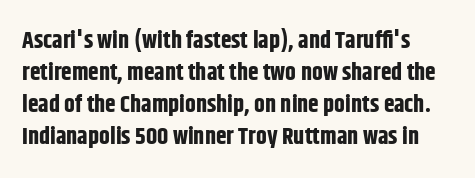
{"italic": "no", "bold": "yes", "underline": "no", "line_spacing": "normal", "line_spacing_ratio": 1.33, "letter_spacing": "normal", "letter_spacing_em": 0.0, "glyph_px": 24}
